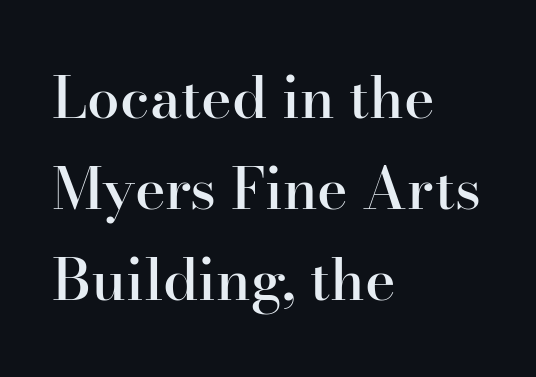
Honestly, the row spacing looks completely unremarkable. What stands out about the letter spacing? Nothing — it is the standard amount. The strip under each line holds only bare page. Style check: upright.
